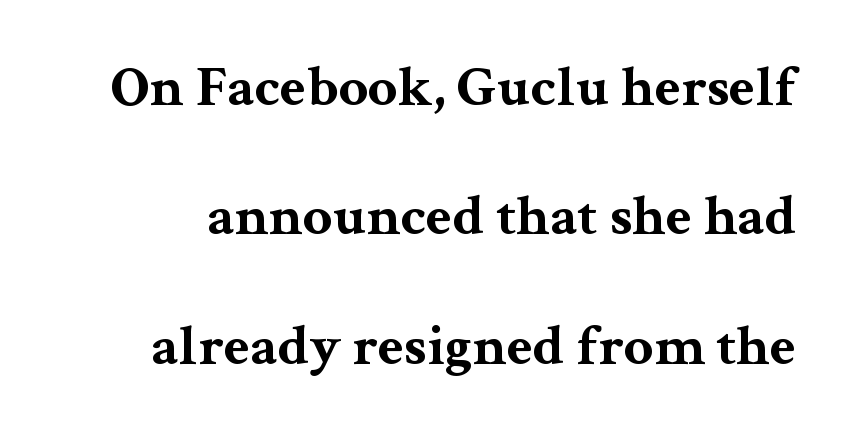
The image shows 58 px bold, wide serif type, upright; set loose line spacing (2.23x), normal letter spacing, not underlined; medium stroke contrast and a medium x-height.
